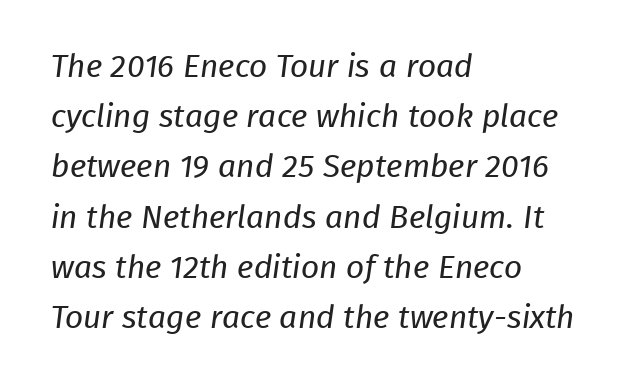
The image shows 32 px regular-weight sans-serif type; set left-aligned, normal line spacing (1.57x), normal letter spacing, not underlined; low stroke contrast and a medium x-height.
